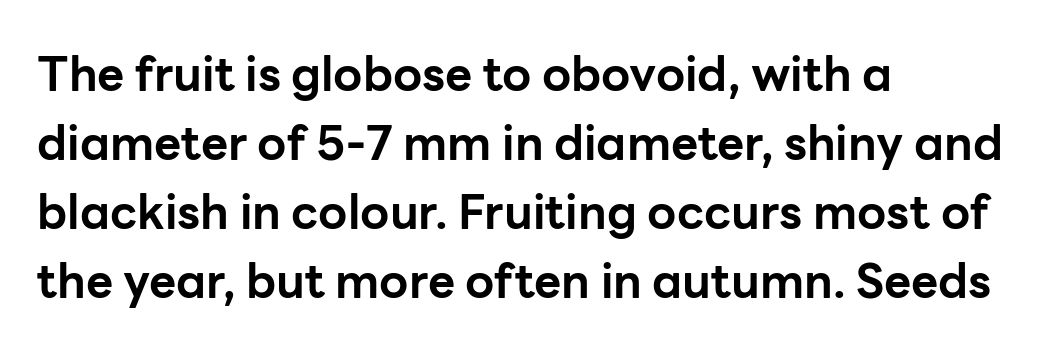
{"serif": "no", "italic": "no", "bold": "yes", "weight": "bold", "width": "normal", "stroke_contrast": "low", "x_height": "medium", "monospaced": "no", "underline": "no", "align": "left", "line_spacing": "normal", "line_spacing_ratio": 1.47, "letter_spacing": "normal", "letter_spacing_em": 0.0, "glyph_px": 47}
